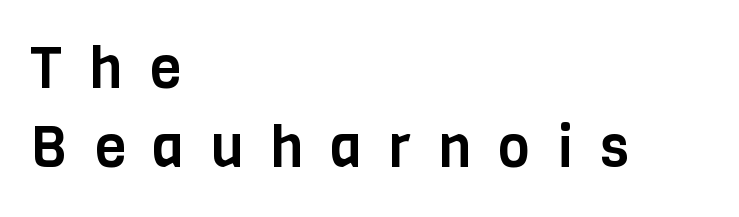
Q: Is the text italic (slanted)? A: No, it is upright.
Q: Is the typeface a serif or a sans-serif typeface? A: Sans-serif.
Q: Is the text underlined? A: No.
Q: How is the paragraph aligned? A: Left-aligned.
Q: Is the spacing between letters normal or unusually wide? A: Unusually wide.
Q: Is the spacing between lines tight, normal or loose? A: Normal.
Q: Width (condensed, normal, or wide)? A: Condensed.
Q: Stroke contrast? A: Low.
Q: x-height? A: Large.
Q: Monospaced? A: No.
